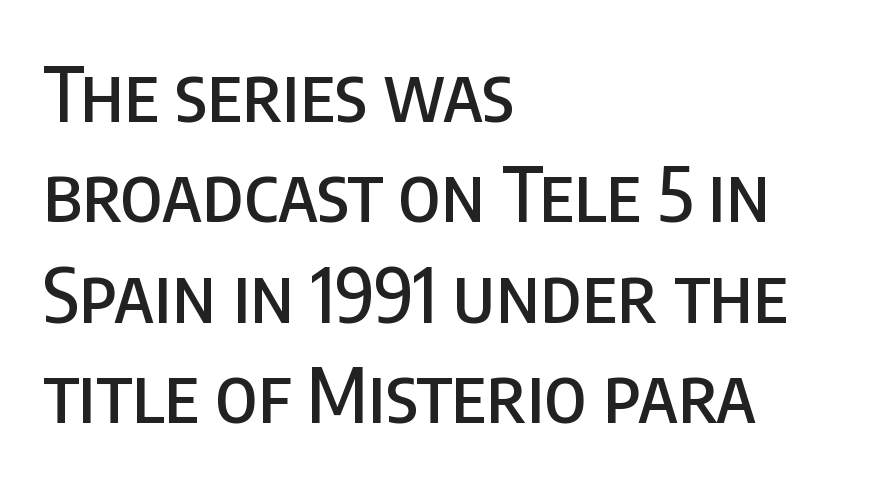
Q: Is the text italic (slanted)? A: No, it is upright.
Q: Is the typeface a serif or a sans-serif typeface? A: Sans-serif.
Q: Is the text underlined? A: No.
Q: How is the paragraph aligned? A: Left-aligned.
Q: Is the spacing between letters normal or unusually wide? A: Normal.
Q: Is the spacing between lines tight, normal or loose? A: Normal.
Q: Width (condensed, normal, or wide)? A: Condensed.
Q: Stroke contrast? A: Low.
Q: x-height? A: Large.
Q: Monospaced? A: No.
